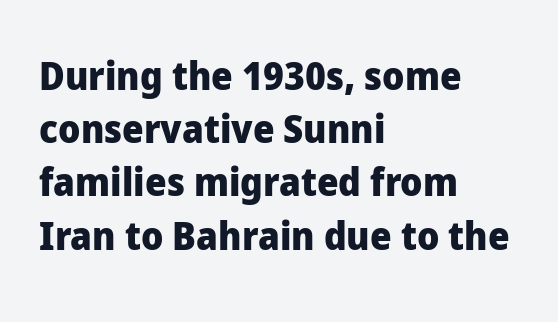
{"serif": "no", "italic": "no", "bold": "yes", "weight": "heavy", "width": "normal", "stroke_contrast": "low", "x_height": "medium", "monospaced": "no", "underline": "no", "align": "left", "line_spacing": "normal", "line_spacing_ratio": 1.4, "letter_spacing": "normal", "letter_spacing_em": 0.0, "glyph_px": 38}
